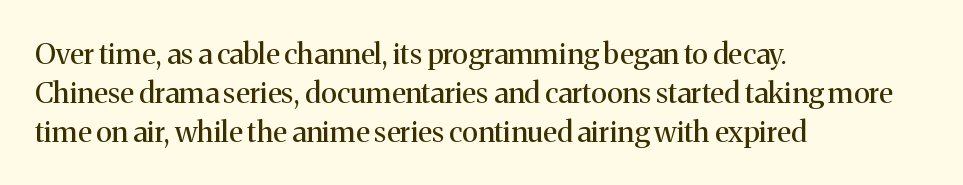
Q: Is the text bold? A: No.
Q: Is the text italic (slanted)? A: No, it is upright.
Q: Is the typeface a serif or a sans-serif typeface? A: Serif.
Q: Is the text underlined? A: No.
Q: How is the paragraph aligned? A: Left-aligned.
Q: Is the spacing between letters normal or unusually wide? A: Normal.
Q: Is the spacing between lines tight, normal or loose? A: Normal.
Q: Width (condensed, normal, or wide)? A: Normal.
Q: Stroke contrast? A: Medium.
Q: x-height? A: Medium.
Q: Monospaced? A: No.
